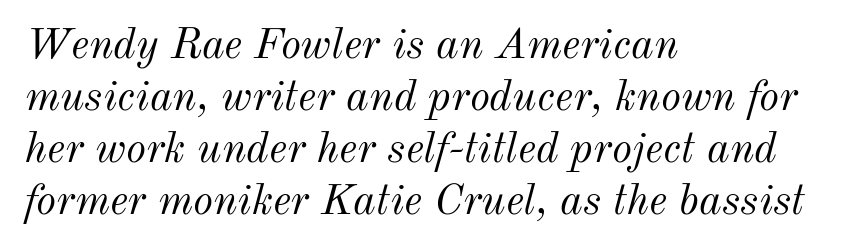
Rendered with sloped, italic letterforms. Decoration check: the copy has no underline. Tracking here is standard; glyphs follow each other at the usual distance. Horizontal alignment here is leftward, the default for most running prose.
